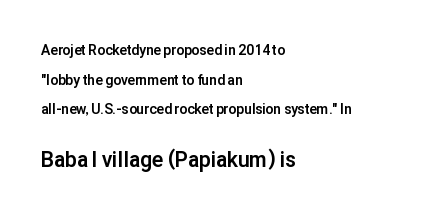
The image shows 21 px bold type, upright; set left-aligned, loose line spacing (2.12x), normal letter spacing, not underlined; the second (bottom) block is 1.5x larger.
